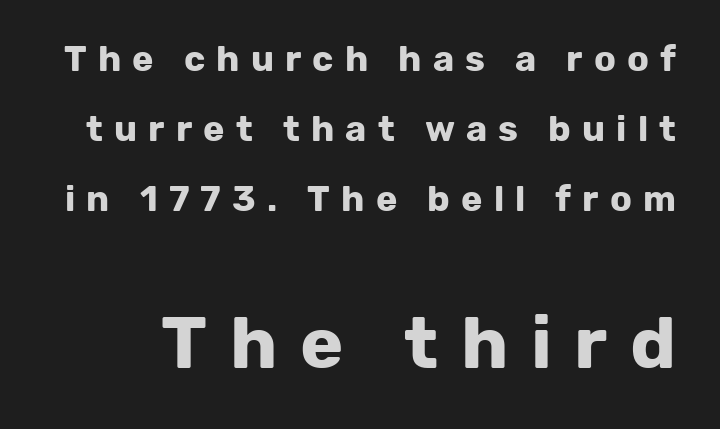
Q: Is the text bold? A: Yes.
Q: Is the text italic (slanted)? A: No, it is upright.
Q: Is the typeface a serif or a sans-serif typeface? A: Sans-serif.
Q: Is the text underlined? A: No.
Q: Is the spacing between letters normal or unusually wide? A: Unusually wide.
Q: Is the spacing between lines tight, normal or loose? A: Loose.
Q: Which block of text is set in a larger size, the first (top) or the second (bottom)? A: The second (bottom) one.
Q: Width (condensed, normal, or wide)? A: Normal.
Q: Stroke contrast? A: Low.
Q: x-height? A: Medium.
Q: Monospaced? A: No.
